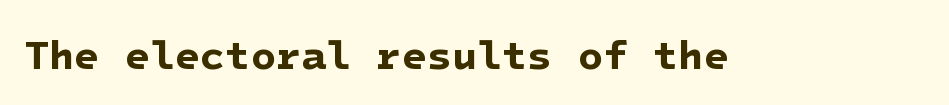
{"serif": "no", "bold": "yes", "weight": "bold", "width": "normal", "stroke_contrast": "low", "x_height": "medium", "underline": "no", "letter_spacing": "normal", "letter_spacing_em": 0.0, "glyph_px": 41}
